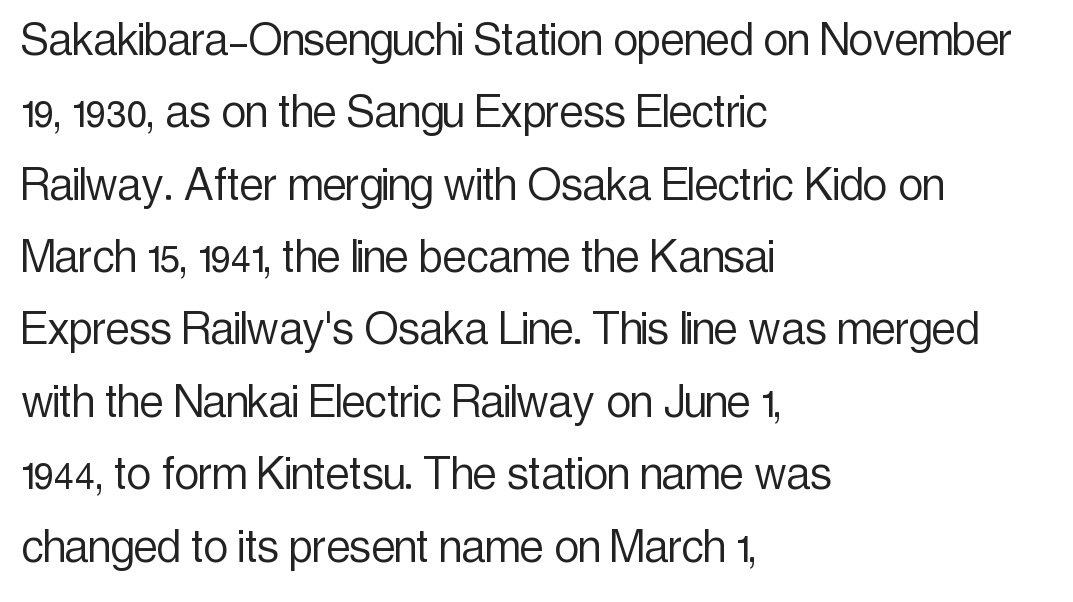
Caption: standard tracking, unaltered. The letters stand straight up with perfectly vertical stems. The space between consecutive lines is moderate. Anything drawn beneath the words? Only blank space. No chunkiness to these letters — they're not bold. Each letter's strokes conclude bluntly, with no projecting serifs.
